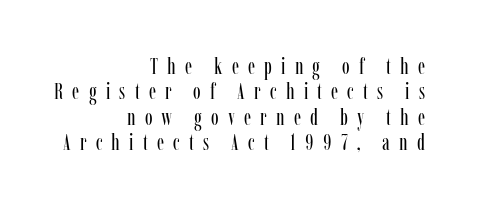
{"italic": "no", "bold": "no", "underline": "no", "align": "right", "line_spacing": "tight", "line_spacing_ratio": 1.1, "letter_spacing": "wide", "letter_spacing_em": 0.4, "glyph_px": 23}
